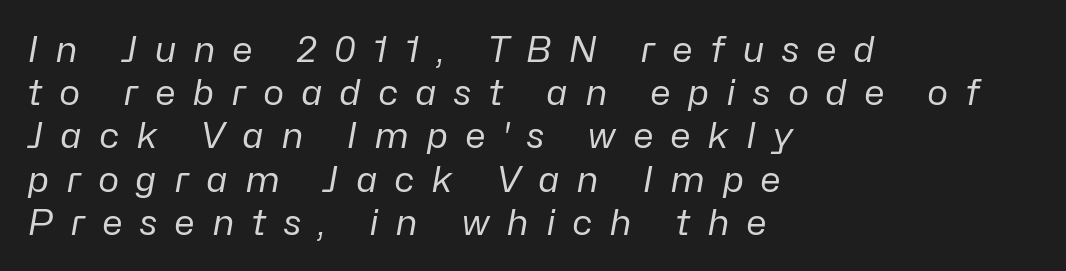
Q: Is the text bold? A: No.
Q: Is the text italic (slanted)? A: Yes, it leans right by about 10 degrees.
Q: Is the text underlined? A: No.
Q: How is the paragraph aligned? A: Left-aligned.
Q: Is the spacing between letters normal or unusually wide? A: Unusually wide.
Q: Width (condensed, normal, or wide)? A: Normal.
Q: Stroke contrast? A: Low.
Q: x-height? A: Medium.
Q: Monospaced? A: No.
